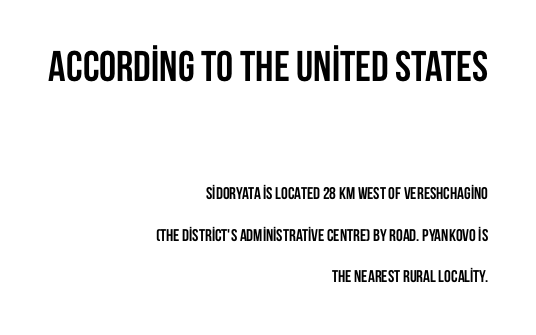
The image shows 43 px semibold, condensed sans-serif type, upright; set right-aligned, loose line spacing (2.42x), normal letter spacing, not underlined; the first (top) block is 2.53x larger; low stroke contrast and a large x-height.
